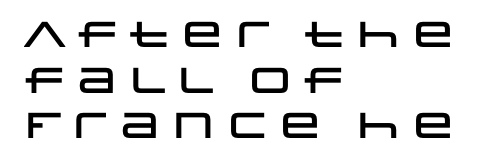
Q: Is the text italic (slanted)? A: No, it is upright.
Q: Is the typeface a serif or a sans-serif typeface? A: Sans-serif.
Q: Is the text underlined? A: No.
Q: How is the paragraph aligned? A: Left-aligned.
Q: Is the spacing between letters normal or unusually wide? A: Normal.
Q: Is the spacing between lines tight, normal or loose? A: Normal.
Q: Width (condensed, normal, or wide)? A: Wide.
Q: Stroke contrast? A: Low.
Q: x-height? A: Large.
Q: Monospaced? A: No.
